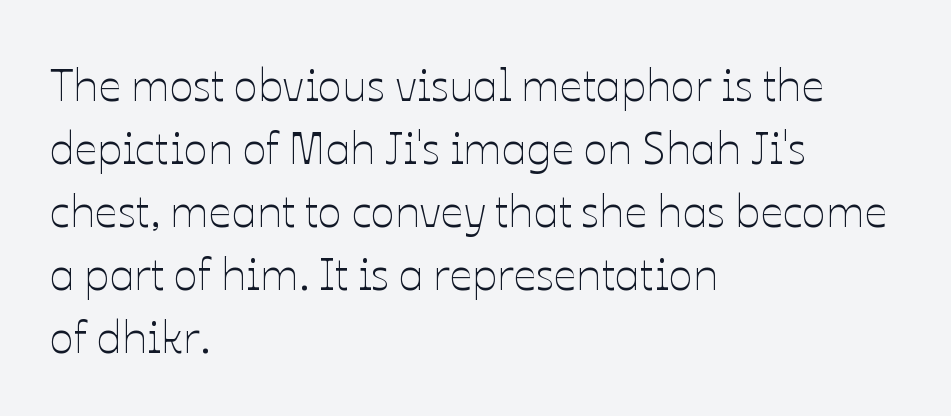
Decoration check: the copy has no underline. Notice how the stems are strictly vertical — no italics here. Notice how the passage keeps a crisp vertical edge on the left only. Regular leading. Is the stroke heavy? The answer is a plain regular-or-lighter.
